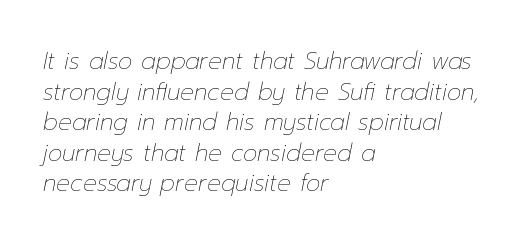
How would I describe the line gaps? Plain and ordinary. Line beginnings align vertically; line endings do not. Designer's note — italics engaged. A clean baseline with only descenders dipping below it. This rendering leaves character spacing at its baseline value.
